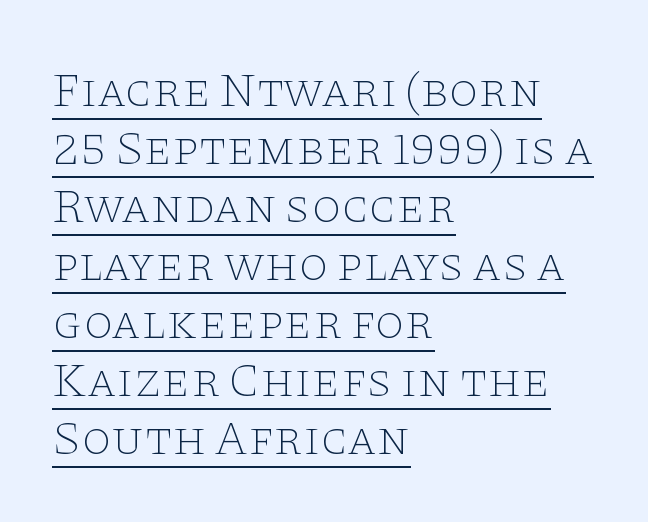
Q: Is the text bold? A: No.
Q: Is the text italic (slanted)? A: No, it is upright.
Q: Is the typeface a serif or a sans-serif typeface? A: Serif.
Q: Is the text underlined? A: Yes.
Q: How is the paragraph aligned? A: Left-aligned.
Q: Is the spacing between letters normal or unusually wide? A: Normal.
Q: Width (condensed, normal, or wide)? A: Wide.
Q: Stroke contrast? A: Low.
Q: x-height? A: Large.
Q: Monospaced? A: No.
